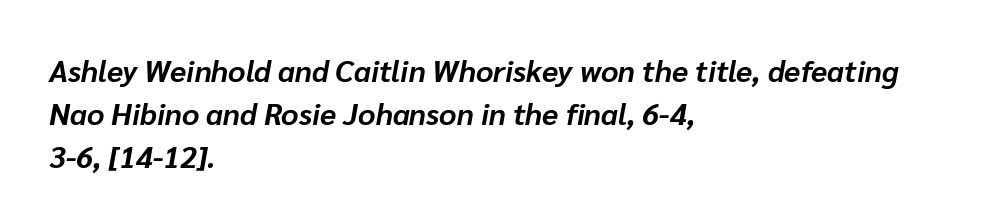
The image shows 30 px bold type, italic (leaning right); set left-aligned, normal line spacing (1.43x), normal letter spacing, not underlined; low stroke contrast and a medium x-height.
